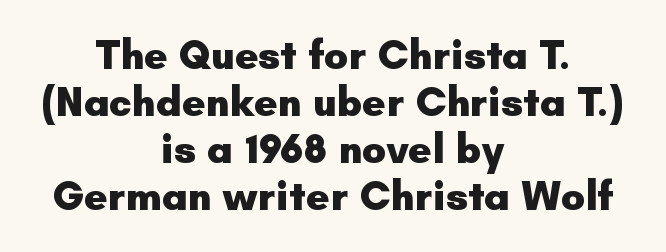
Horizontal bands of white between lines are thin slivers. The area under the type is left untouched. Typesetter's note: full bold, strokes at maximum text heaviness. The face used here is a sans, in the tradition of grotesques and geometrics. Each letter keeps its own natural width here, so spacing adapts to shape. Unlike italic type, these characters show no tilt at all.
